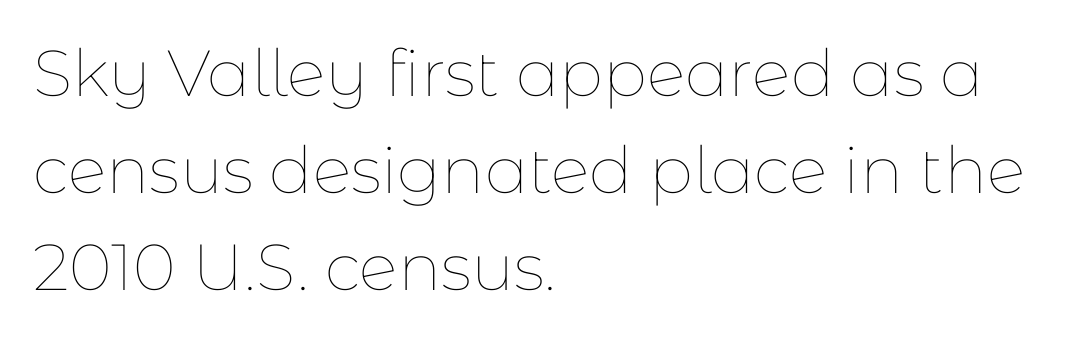
Proportional: the letters do not fall into vertical columns. In terms of letterspacing, this is plain default setting. Baseline-to-baseline distance is the conventional proportion of letter height. Does the lettering tilt? It doesn't — this is upright. Each row of text sits above clean, open space.
